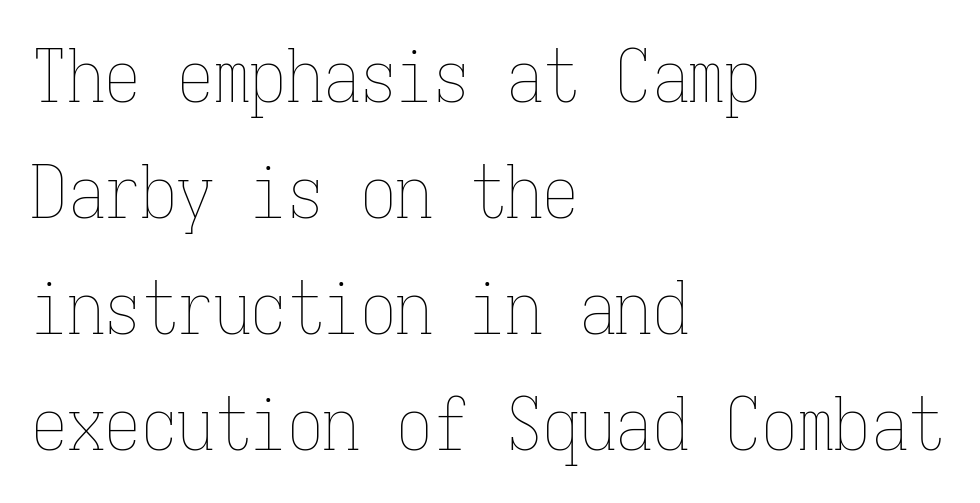
Summary of weight: not heavy and not bold. One glance says typical: line gaps are just what's usual. This sample has the even, mechanical cadence of fixed-width lettering. Lines of text with bare space underneath. A typesetter would call this zero additional tracking. Compared with a centered layout, this one pins lines to the left instead.
